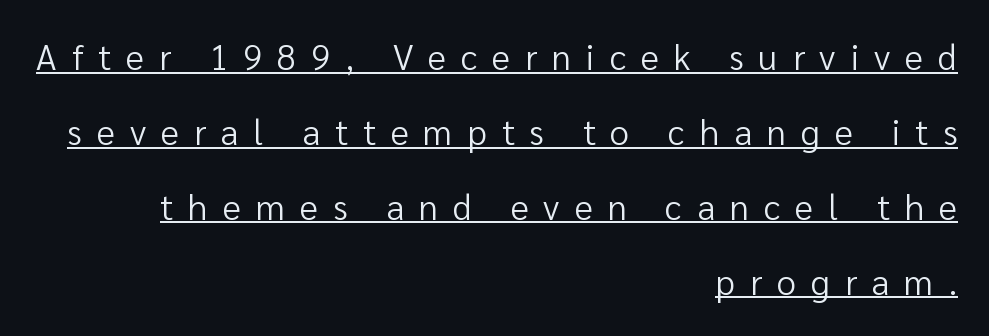
Character widths vary here, with narrow letters taking less room than wide ones. Leading: increased. The text block is weighted toward the right margin, trailing off unevenly leftward. Tall strokes in this sample are plumb rather than angled. Here the glyphs are tracked loosely, breaking word shapes into spaced letters. Check the space under the baseline: a stroke is drawn there.
